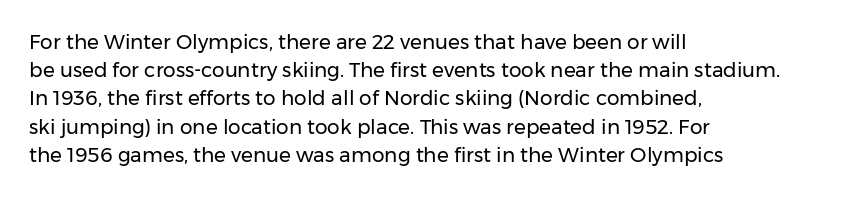
Q: Is the text bold? A: No.
Q: Is the text italic (slanted)? A: No, it is upright.
Q: Is the text underlined? A: No.
Q: How is the paragraph aligned? A: Left-aligned.
Q: Is the spacing between letters normal or unusually wide? A: Normal.
Q: Is the spacing between lines tight, normal or loose? A: Normal.
